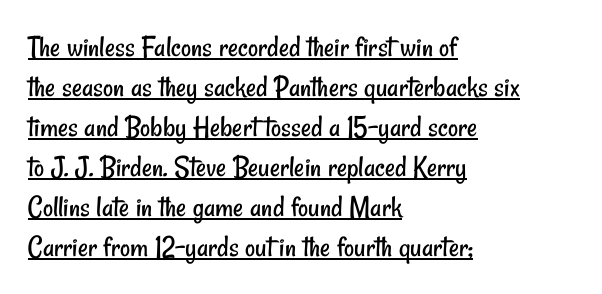
A classic flush-left, rag-right setting is used for this passage. The leading is moderate, giving the passage an even texture. The typeface chosen for these lines omits serifs. The letters look calm and open, with moderate or lighter stems.
